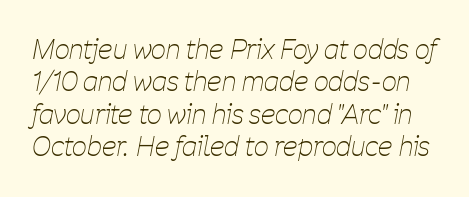
The image shows 26 px text type, italic (leaning right); set normal line spacing (1.25x), normal letter spacing, not underlined.
